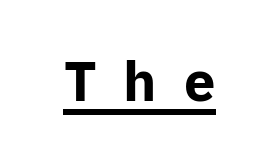
{"serif": "no", "italic": "no", "bold": "yes", "weight": "bold", "width": "normal", "stroke_contrast": "low", "x_height": "medium", "monospaced": "no", "underline": "yes", "letter_spacing": "wide", "letter_spacing_em": 0.48, "glyph_px": 56}
